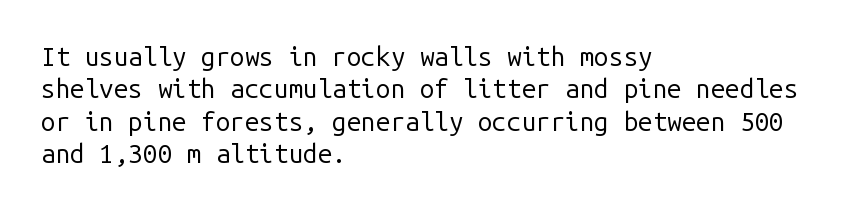
The image shows 26 px text type, upright; set left-aligned, normal line spacing (1.25x), normal letter spacing, not underlined.
